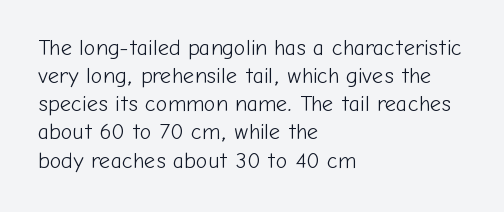
Q: Is the text bold? A: No.
Q: Is the text italic (slanted)? A: No, it is upright.
Q: Is the text underlined? A: No.
Q: How is the paragraph aligned? A: Left-aligned.
Q: Is the spacing between letters normal or unusually wide? A: Normal.
Q: Is the spacing between lines tight, normal or loose? A: Normal.
